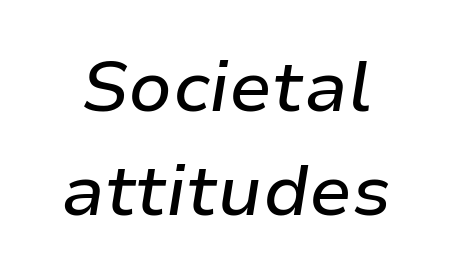
The image shows 71 px text type, italic (leaning right); set normal line spacing (1.46x), normal letter spacing, not underlined; low stroke contrast and a medium x-height.
